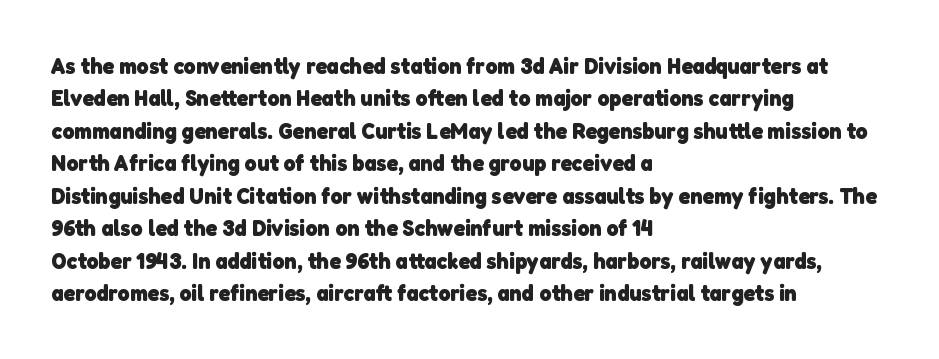
The image shows 23 px bold type; set left-aligned, normal line spacing (1.41x), normal letter spacing, not underlined.
